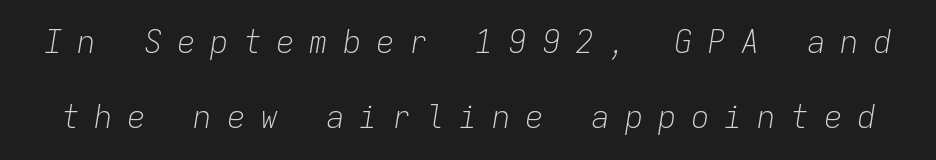
The image shows 31 px light type, italic (leaning right), monospaced; set loose line spacing (2.41x), unusually wide letter spacing (+0.47 em), not underlined; low stroke contrast and a medium x-height.
